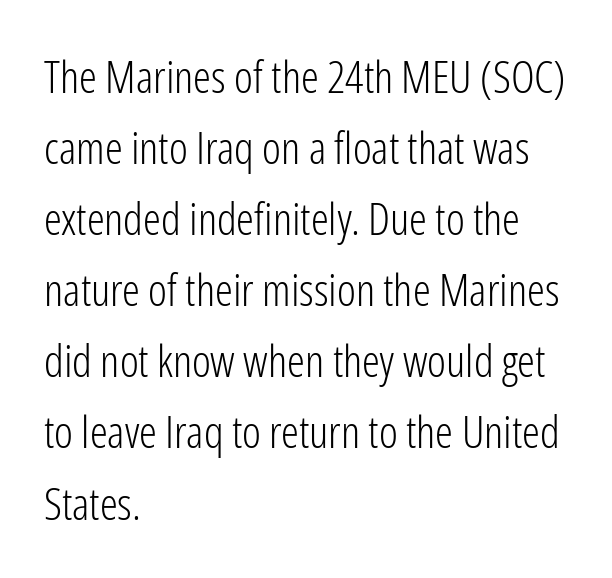
Q: Is the text bold? A: No.
Q: Is the text italic (slanted)? A: No, it is upright.
Q: Is the typeface a serif or a sans-serif typeface? A: Sans-serif.
Q: Is the text underlined? A: No.
Q: How is the paragraph aligned? A: Left-aligned.
Q: Is the spacing between letters normal or unusually wide? A: Normal.
Q: Is the spacing between lines tight, normal or loose? A: Normal.
Q: Width (condensed, normal, or wide)? A: Condensed.
Q: Stroke contrast? A: Low.
Q: x-height? A: Medium.
Q: Monospaced? A: No.
